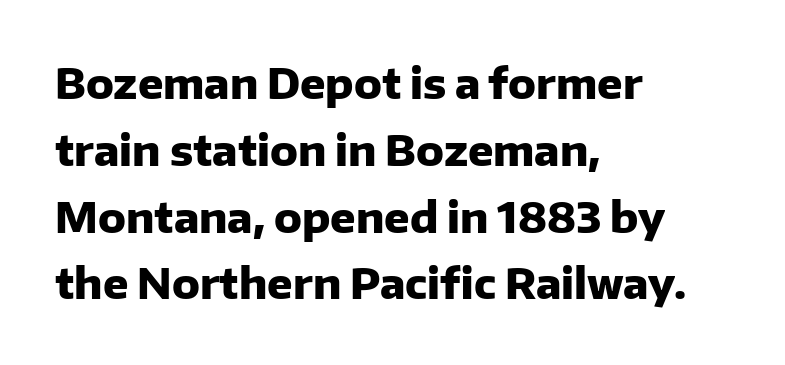
The image shows 42 px heavy sans-serif type, upright; set left-aligned, normal line spacing (1.59x), normal letter spacing, not underlined; low stroke contrast and a medium x-height.
